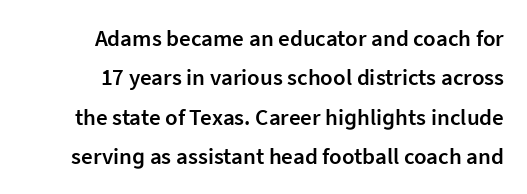
{"italic": "no", "bold": "semi", "underline": "no", "line_spacing_ratio": 1.71, "letter_spacing": "normal", "letter_spacing_em": 0.0, "glyph_px": 23}
